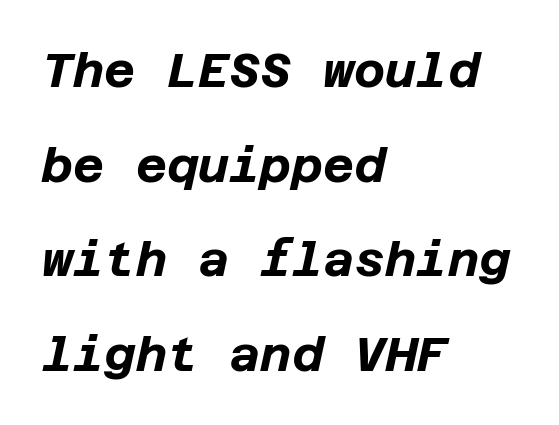
Q: Is the text bold? A: Yes.
Q: Is the text italic (slanted)? A: Yes, it leans right by about 12 degrees.
Q: Is the text underlined? A: No.
Q: How is the paragraph aligned? A: Left-aligned.
Q: Is the spacing between letters normal or unusually wide? A: Normal.
Q: Is the spacing between lines tight, normal or loose? A: Loose.
Q: Width (condensed, normal, or wide)? A: Normal.
Q: Stroke contrast? A: Low.
Q: x-height? A: Large.
